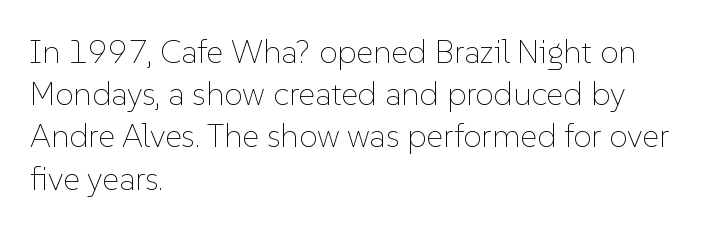
Q: Is the text bold? A: No.
Q: Is the text italic (slanted)? A: No, it is upright.
Q: Is the text underlined? A: No.
Q: How is the paragraph aligned? A: Left-aligned.
Q: Is the spacing between letters normal or unusually wide? A: Normal.
Q: Is the spacing between lines tight, normal or loose? A: Normal.
Q: Width (condensed, normal, or wide)? A: Normal.
Q: Stroke contrast? A: Low.
Q: x-height? A: Medium.
Q: Monospaced? A: No.
